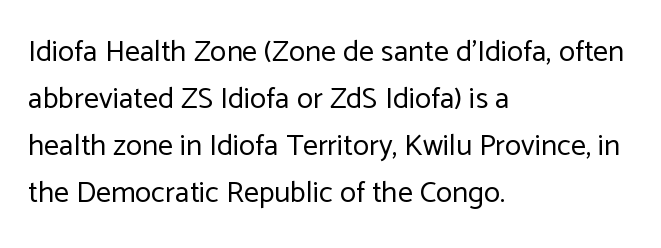
Q: Is the text bold? A: No.
Q: Is the text italic (slanted)? A: No, it is upright.
Q: Is the typeface a serif or a sans-serif typeface? A: Sans-serif.
Q: Is the text underlined? A: No.
Q: How is the paragraph aligned? A: Left-aligned.
Q: Is the spacing between letters normal or unusually wide? A: Normal.
Q: Is the spacing between lines tight, normal or loose? A: Normal.
Q: Width (condensed, normal, or wide)? A: Normal.
Q: Stroke contrast? A: Low.
Q: x-height? A: Medium.
Q: Monospaced? A: No.
